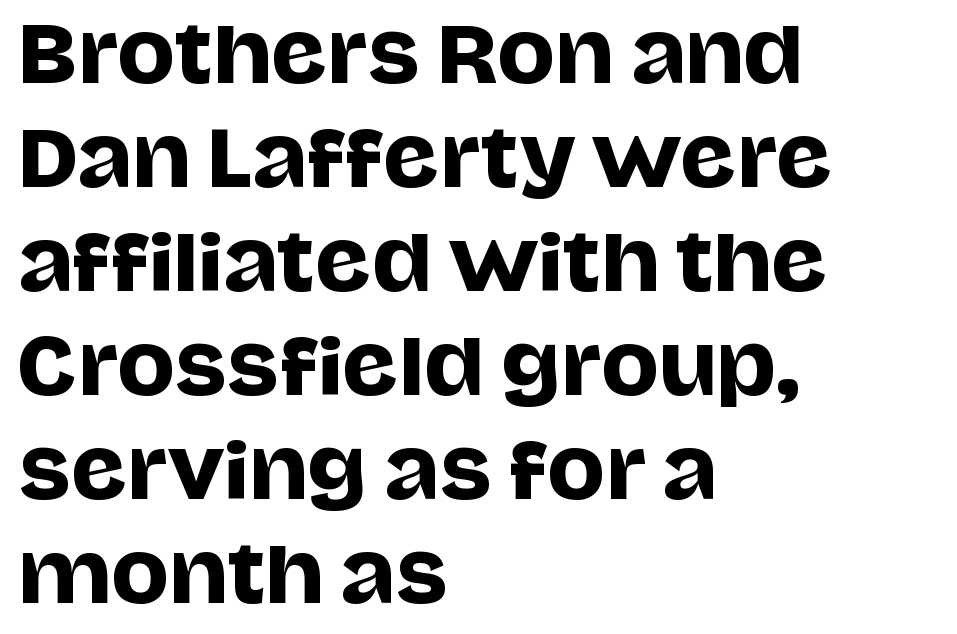
Posture: vertical. Horizontal alignment here is leftward, the default for most running prose. Here the glyphs are tracked normally, forming tight word shapes. The lines sit at an ordinary, default distance from one another. Font category for this specimen: sans-serif.
